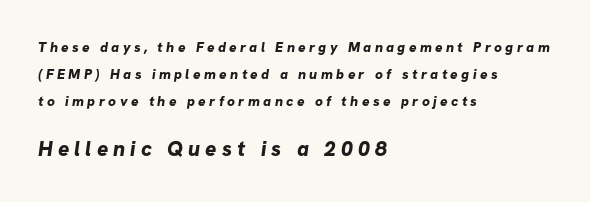
Any mark beneath the type? The region is blank. Here the glyphs are tracked loosely, breaking word shapes into spaced letters. The emphasis by scale lands on block number two, below. Alignment: flush left. On the weight axis this lands at bold, roughly 700. Baseline-to-baseline distance is far greater than the letter height.
